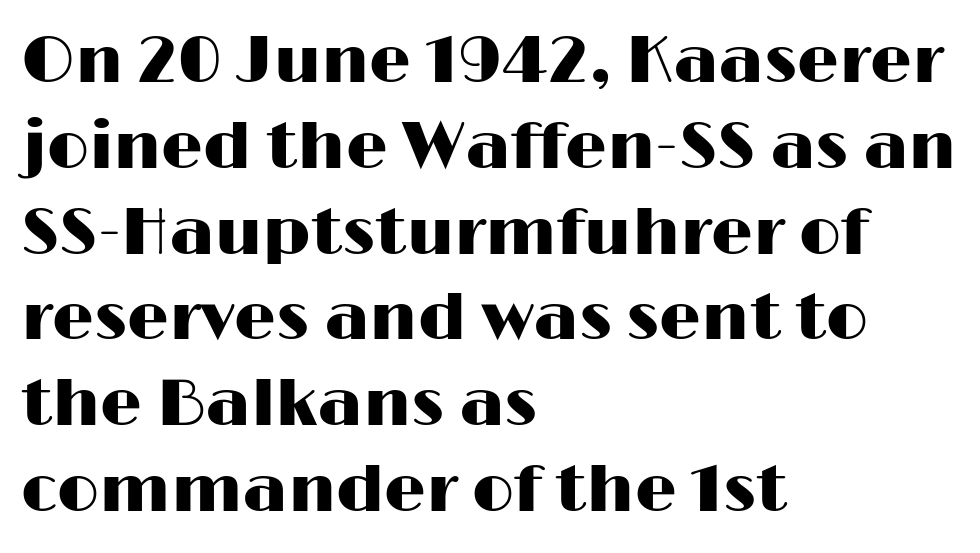
{"serif": "no", "italic": "no", "width": "wide", "stroke_contrast": "high", "x_height": "medium", "monospaced": "no", "underline": "no", "align": "left", "line_spacing": "normal", "line_spacing_ratio": 1.3, "letter_spacing": "normal", "letter_spacing_em": 0.0, "glyph_px": 66}
